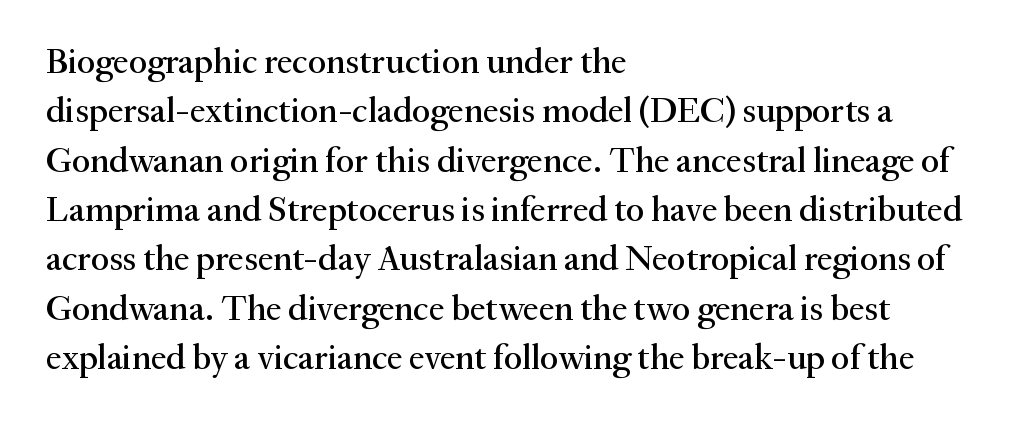
The image shows 35 px serif type, upright; set left-aligned, normal line spacing (1.41x), normal letter spacing, not underlined; medium stroke contrast and a small x-height.
